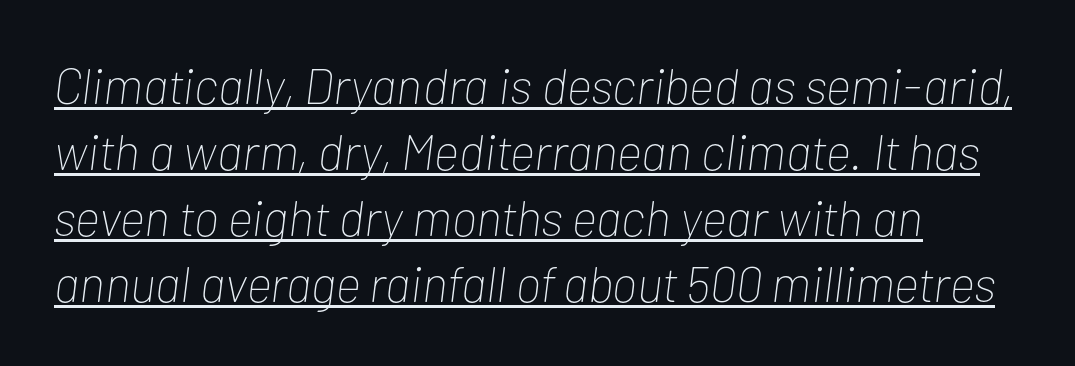
Q: Is the text bold? A: No.
Q: Is the text italic (slanted)? A: Yes, it leans right by about 7 degrees.
Q: Is the text underlined? A: Yes.
Q: How is the paragraph aligned? A: Left-aligned.
Q: Is the spacing between letters normal or unusually wide? A: Normal.
Q: Is the spacing between lines tight, normal or loose? A: Normal.
Q: Width (condensed, normal, or wide)? A: Condensed.
Q: Stroke contrast? A: Low.
Q: x-height? A: Medium.
Q: Monospaced? A: No.
